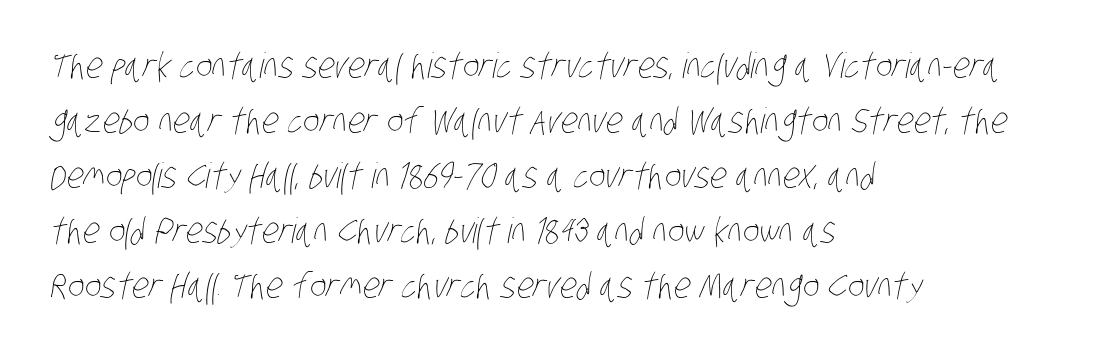
The image shows 35 px thin, condensed type; set left-aligned, normal line spacing (1.57x), normal letter spacing, not underlined; low stroke contrast and a large x-height.
